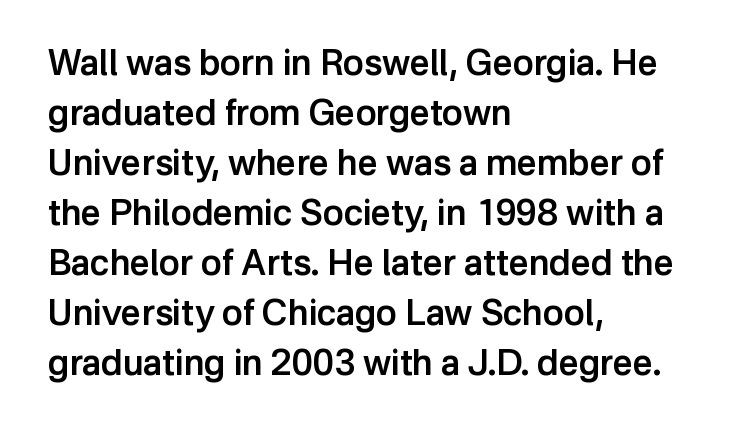
{"serif": "no", "italic": "no", "bold": "semi", "weight": "semibold", "width": "normal", "stroke_contrast": "low", "x_height": "medium", "monospaced": "no", "underline": "no", "align": "left", "line_spacing": "normal", "line_spacing_ratio": 1.43, "letter_spacing": "normal", "letter_spacing_em": 0.0, "glyph_px": 35}
